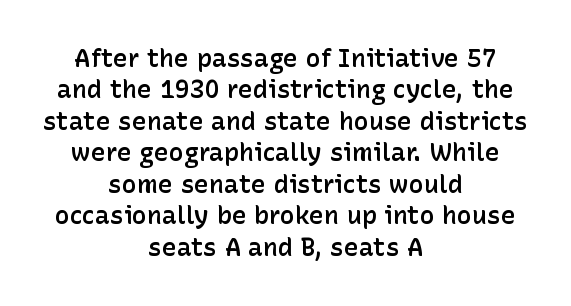
{"italic": "no", "bold": "semi", "underline": "no", "align": "center", "line_spacing": "normal", "line_spacing_ratio": 1.26, "letter_spacing": "normal", "letter_spacing_em": 0.0, "glyph_px": 25}
